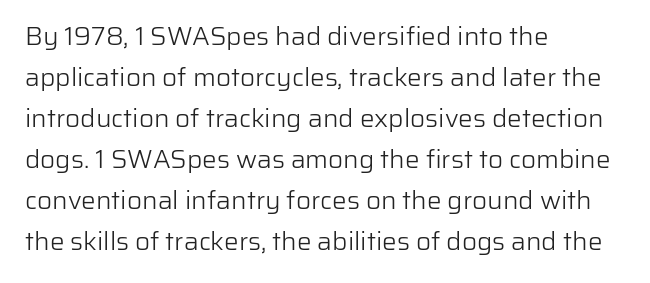
Q: Is the text bold? A: No.
Q: Is the text italic (slanted)? A: No, it is upright.
Q: Is the text underlined? A: No.
Q: How is the paragraph aligned? A: Left-aligned.
Q: Is the spacing between letters normal or unusually wide? A: Normal.
Q: Is the spacing between lines tight, normal or loose? A: Normal.
